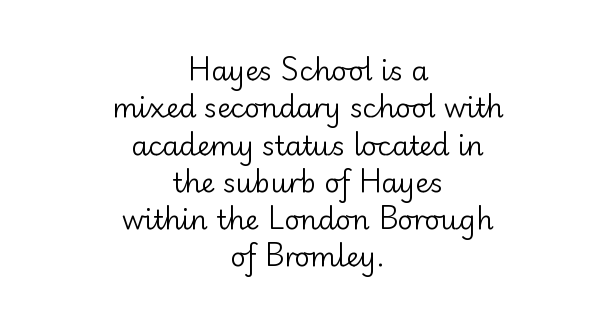
What stands out about the letter spacing? Nothing — it is the standard amount. The cut favours lightness, reaching ordinary text weight at its darkest. Underlining? Definitely not there. Style check: upright. The paragraph has two soft edges and a firm central axis.
